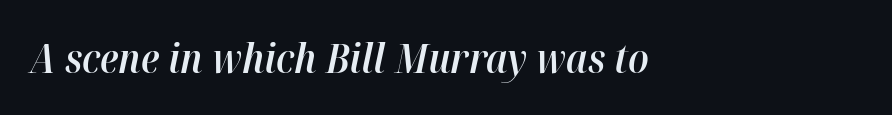
The image shows 40 px semibold type, italic (leaning right); set left-aligned, normal letter spacing, not underlined; high stroke contrast and a medium x-height.
